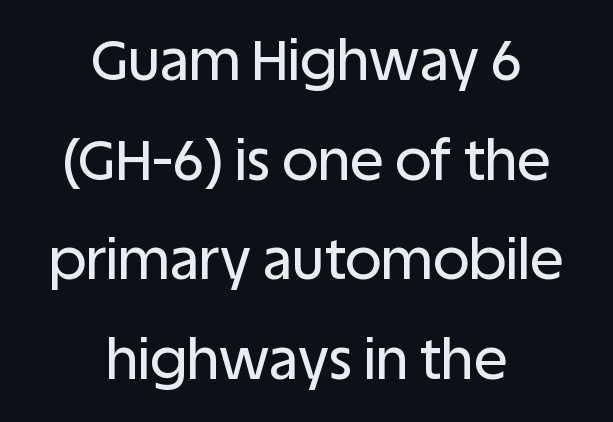
Q: Is the text italic (slanted)? A: No, it is upright.
Q: Is the typeface a serif or a sans-serif typeface? A: Sans-serif.
Q: Is the text underlined? A: No.
Q: How is the paragraph aligned? A: Centered.
Q: Is the spacing between letters normal or unusually wide? A: Normal.
Q: Width (condensed, normal, or wide)? A: Normal.
Q: Stroke contrast? A: Low.
Q: x-height? A: Large.
Q: Monospaced? A: No.
